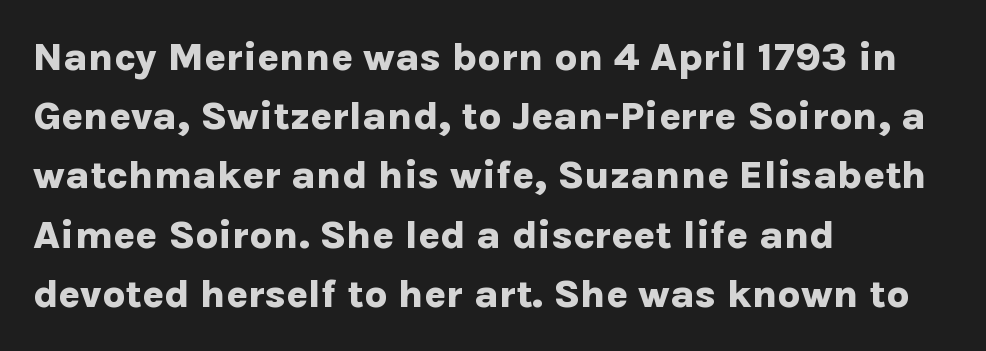
The image shows 40 px bold sans-serif type, upright; set left-aligned, normal line spacing (1.48x), normal letter spacing, not underlined; low stroke contrast and a medium x-height.
